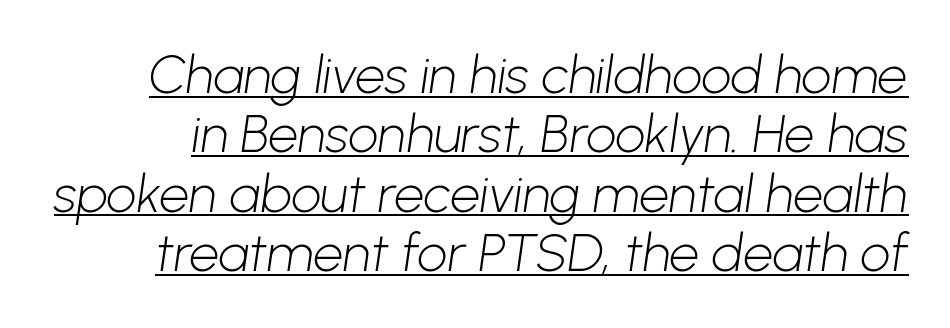
The image shows 53 px light sans-serif type; set tight line spacing (1.12x), normal letter spacing, underlined; low stroke contrast and a medium x-height.
